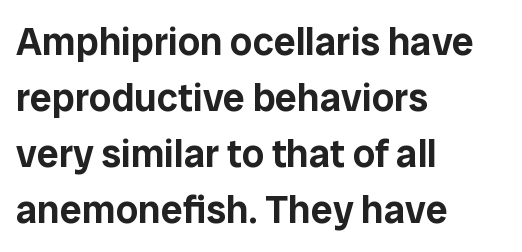
Serifs: no, the terminals of the letterforms are clean. When letters stand straight like this, we call the style roman or upright. One glance says typical: line gaps are just what's usual. If you drew a ruler down the left edge, every line would touch it. Words appear dense and cohesive because spacing is normal.
